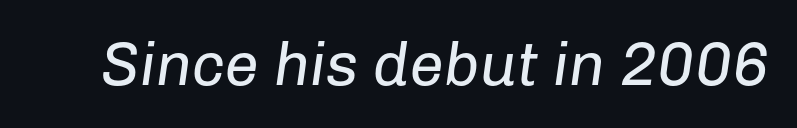
{"italic": "yes", "lean": "right", "slant_degrees": 8, "bold": "no", "weight": "regular", "width": "normal", "stroke_contrast": "low", "x_height": "medium", "monospaced": "no", "underline": "no", "letter_spacing": "normal", "letter_spacing_em": 0.0, "glyph_px": 61}
